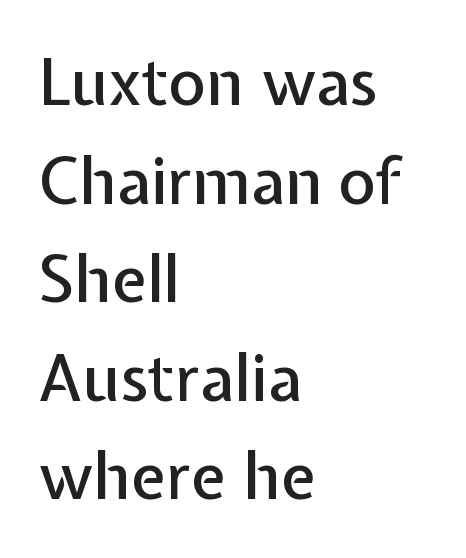
Q: Is the text italic (slanted)? A: No, it is upright.
Q: Is the typeface a serif or a sans-serif typeface? A: Sans-serif.
Q: Is the text underlined? A: No.
Q: How is the paragraph aligned? A: Left-aligned.
Q: Is the spacing between letters normal or unusually wide? A: Normal.
Q: Is the spacing between lines tight, normal or loose? A: Normal.
Q: Width (condensed, normal, or wide)? A: Normal.
Q: Stroke contrast? A: Low.
Q: x-height? A: Medium.
Q: Monospaced? A: No.
